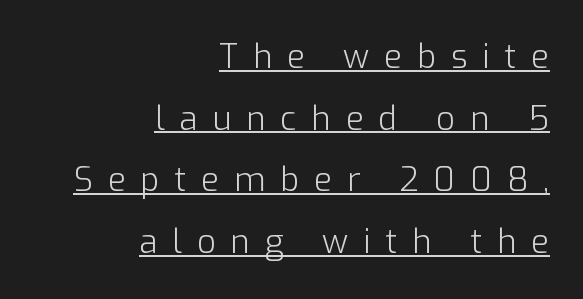
Unbolded letterforms with no extra heft. When letters stand straight like this, we call the style roman or upright. This sample is right-justified, so line beginnings fall wherever the words allow. A typesetter would call this proportional, since set widths differ per character. Nope, no serifs anywhere on these letters.
